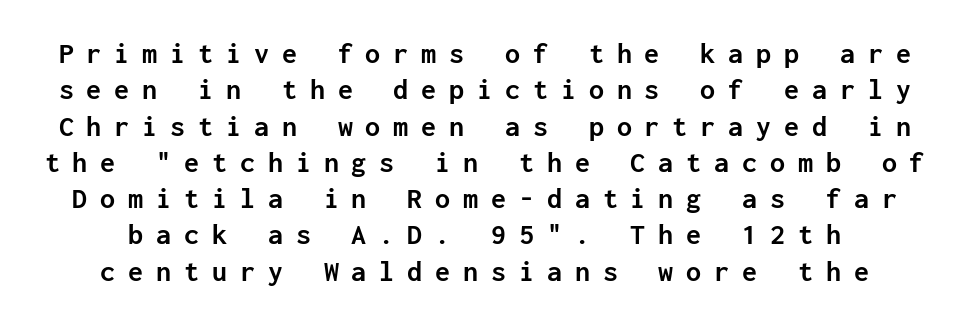
The rendering uses typewriter-style spacing with identical character cells. Nothing sits at the stroke ends, so this counts as sans-serif. Pretty heavy lettering here — definitely bold. The gaps between neighbouring characters are conspicuously large. Italic? Not at all — the glyphs are vertical. Just letters on the line, the space beneath them empty.
